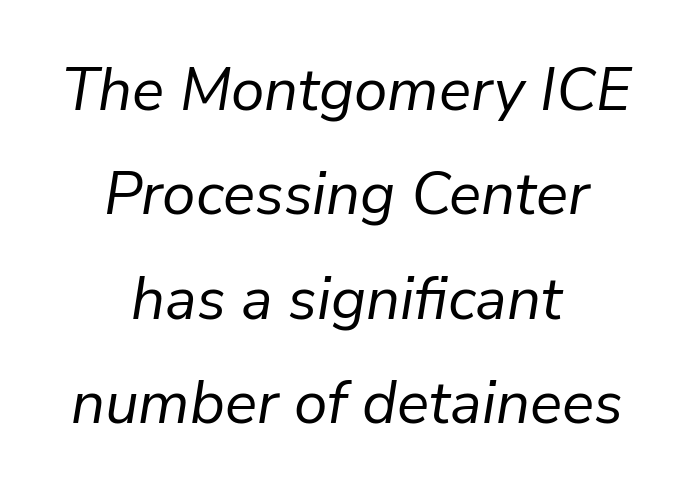
Q: Is the text bold? A: No.
Q: Is the text italic (slanted)? A: Yes, it leans right by about 9 degrees.
Q: Is the text underlined? A: No.
Q: How is the paragraph aligned? A: Centered.
Q: Is the spacing between letters normal or unusually wide? A: Normal.
Q: Width (condensed, normal, or wide)? A: Normal.
Q: Stroke contrast? A: Low.
Q: x-height? A: Medium.
Q: Monospaced? A: No.
